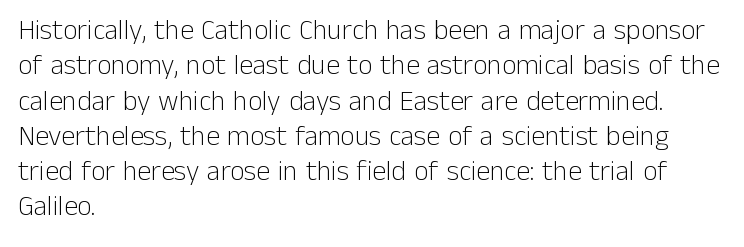
{"serif": "no", "italic": "no", "bold": "no", "weight": "light", "width": "normal", "stroke_contrast": "low", "x_height": "medium", "monospaced": "no", "underline": "no", "align": "left", "line_spacing": "normal", "line_spacing_ratio": 1.26, "letter_spacing": "normal", "letter_spacing_em": 0.0, "glyph_px": 28}
